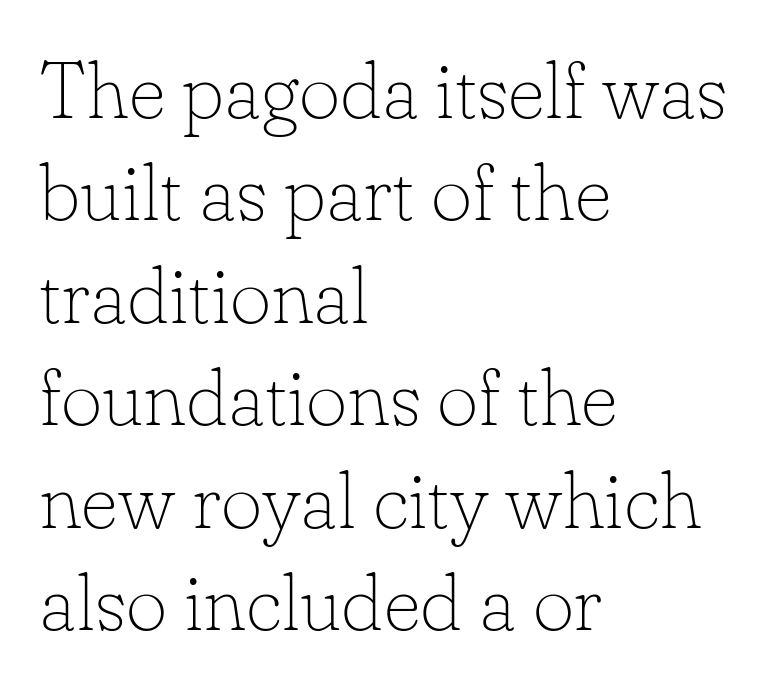
Q: Is the text bold? A: No.
Q: Is the text italic (slanted)? A: No, it is upright.
Q: Is the typeface a serif or a sans-serif typeface? A: Serif.
Q: Is the text underlined? A: No.
Q: How is the paragraph aligned? A: Left-aligned.
Q: Is the spacing between letters normal or unusually wide? A: Normal.
Q: Is the spacing between lines tight, normal or loose? A: Normal.
Q: Width (condensed, normal, or wide)? A: Normal.
Q: Stroke contrast? A: Low.
Q: x-height? A: Small.
Q: Monospaced? A: No.
